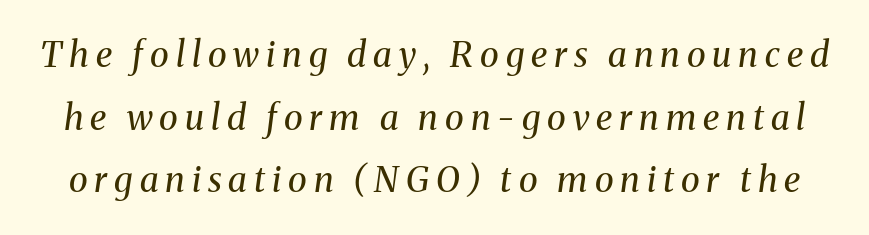
{"serif": "yes", "italic": "yes", "lean": "right", "slant_degrees": 8, "bold": "no", "weight": "regular", "width": "normal", "stroke_contrast": "medium", "x_height": "medium", "monospaced": "no", "underline": "no", "line_spacing_ratio": 1.79, "letter_spacing": "wide", "letter_spacing_em": 0.2, "glyph_px": 35}
